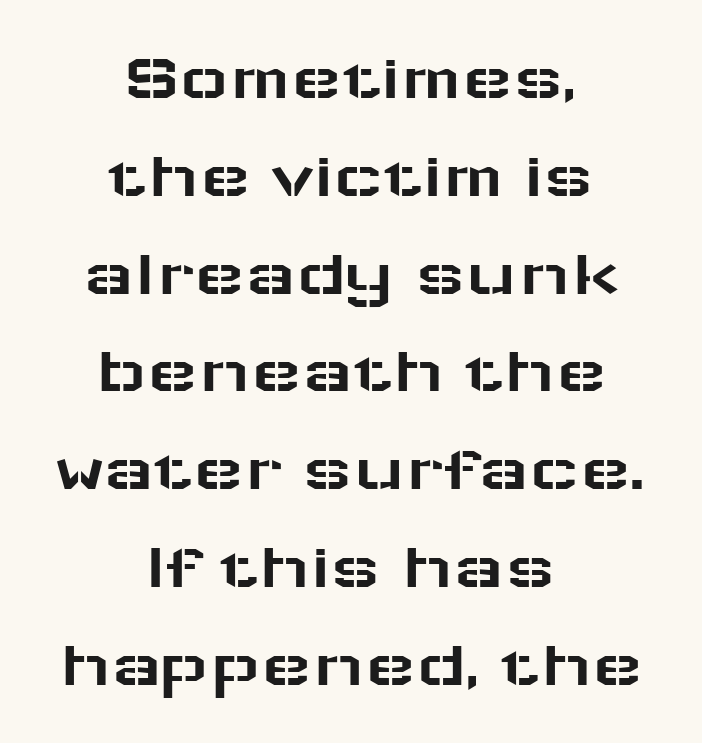
Q: Is the text italic (slanted)? A: No, it is upright.
Q: Is the typeface a serif or a sans-serif typeface? A: Sans-serif.
Q: Is the text underlined? A: No.
Q: How is the paragraph aligned? A: Centered.
Q: Is the spacing between letters normal or unusually wide? A: Normal.
Q: Is the spacing between lines tight, normal or loose? A: Normal.
Q: Width (condensed, normal, or wide)? A: Wide.
Q: Stroke contrast? A: Low.
Q: x-height? A: Medium.
Q: Monospaced? A: No.
